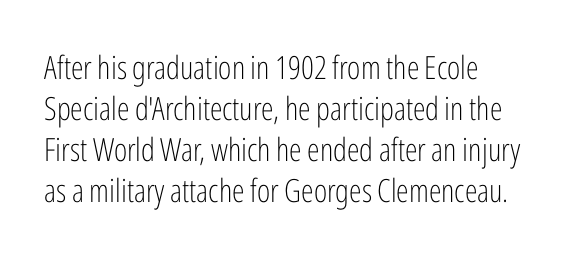
Q: Is the text bold? A: No.
Q: Is the text italic (slanted)? A: No, it is upright.
Q: Is the typeface a serif or a sans-serif typeface? A: Sans-serif.
Q: Is the text underlined? A: No.
Q: How is the paragraph aligned? A: Left-aligned.
Q: Is the spacing between letters normal or unusually wide? A: Normal.
Q: Is the spacing between lines tight, normal or loose? A: Normal.
Q: Width (condensed, normal, or wide)? A: Condensed.
Q: Stroke contrast? A: Low.
Q: x-height? A: Medium.
Q: Monospaced? A: No.
